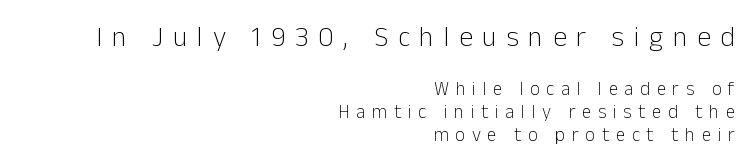
Q: Is the text bold? A: No.
Q: Is the text italic (slanted)? A: No, it is upright.
Q: Is the typeface a serif or a sans-serif typeface? A: Sans-serif.
Q: Is the text underlined? A: No.
Q: How is the paragraph aligned? A: Right-aligned.
Q: Is the spacing between letters normal or unusually wide? A: Unusually wide.
Q: Which block of text is set in a larger size, the first (top) or the second (bottom)? A: The first (top) one.
Q: Width (condensed, normal, or wide)? A: Normal.
Q: Stroke contrast? A: Low.
Q: x-height? A: Medium.
Q: Monospaced? A: No.
